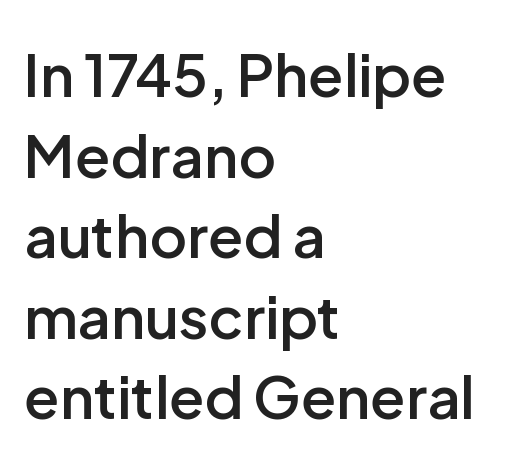
Q: Is the text bold? A: Semi-bold.
Q: Is the text italic (slanted)? A: No, it is upright.
Q: Is the typeface a serif or a sans-serif typeface? A: Sans-serif.
Q: Is the text underlined? A: No.
Q: How is the paragraph aligned? A: Left-aligned.
Q: Is the spacing between letters normal or unusually wide? A: Normal.
Q: Is the spacing between lines tight, normal or loose? A: Normal.
Q: Width (condensed, normal, or wide)? A: Normal.
Q: Stroke contrast? A: Low.
Q: x-height? A: Medium.
Q: Monospaced? A: No.
